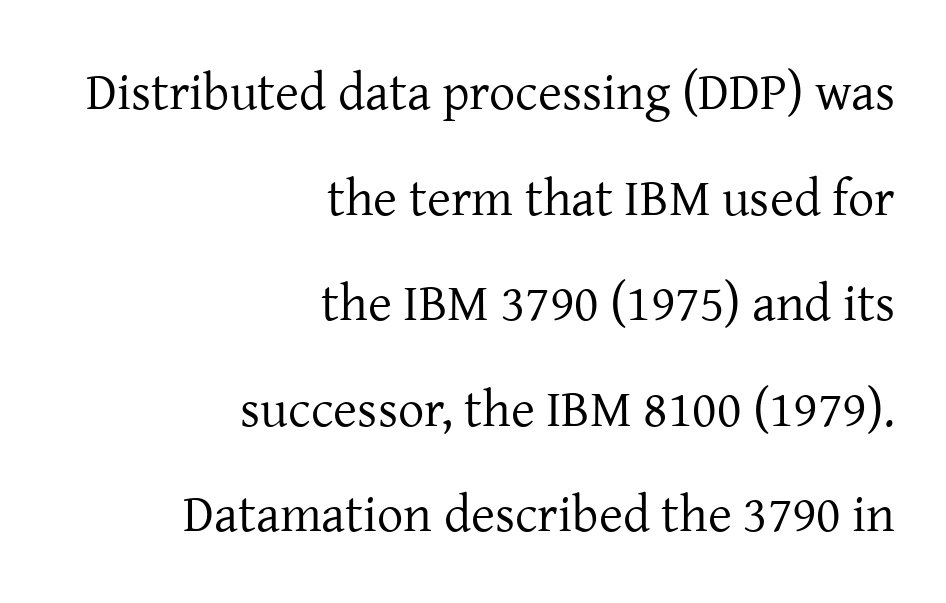
{"serif": "yes", "italic": "no", "bold": "no", "weight": "regular", "width": "normal", "stroke_contrast": "low", "x_height": "medium", "monospaced": "no", "underline": "no", "align": "right", "line_spacing": "loose", "line_spacing_ratio": 2.03, "letter_spacing": "normal", "letter_spacing_em": 0.0, "glyph_px": 52}
